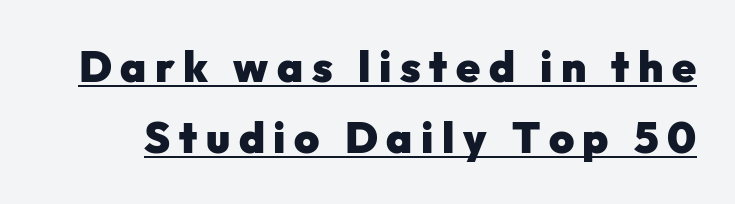
The image shows 43 px heavy sans-serif type, upright; set normal line spacing (1.65x), unusually wide letter spacing (+0.2 em), underlined; low stroke contrast and a medium x-height.
